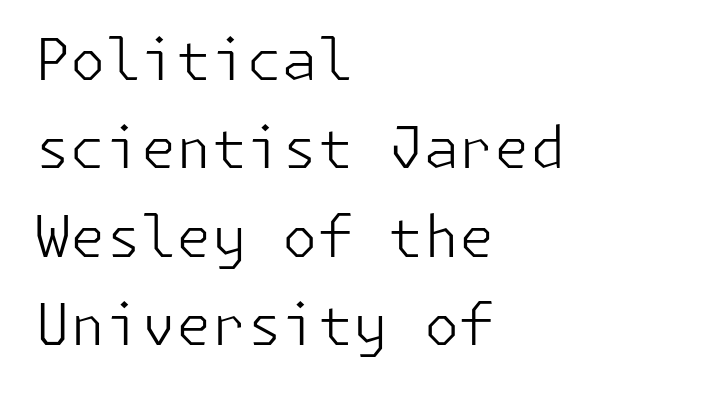
Q: Is the text bold? A: No.
Q: Is the text italic (slanted)? A: No, it is upright.
Q: Is the typeface a serif or a sans-serif typeface? A: Sans-serif.
Q: Is the text underlined? A: No.
Q: How is the paragraph aligned? A: Left-aligned.
Q: Is the spacing between letters normal or unusually wide? A: Normal.
Q: Is the spacing between lines tight, normal or loose? A: Normal.
Q: Width (condensed, normal, or wide)? A: Normal.
Q: Stroke contrast? A: Low.
Q: x-height? A: Medium.
